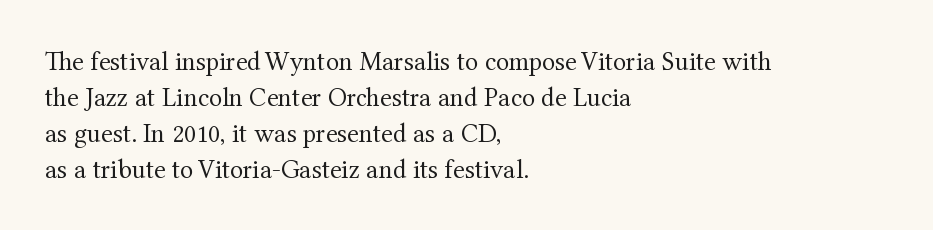
{"italic": "no", "bold": "no", "underline": "no", "align": "left", "line_spacing": "normal", "line_spacing_ratio": 1.33, "letter_spacing": "normal", "letter_spacing_em": 0.0, "glyph_px": 27}
